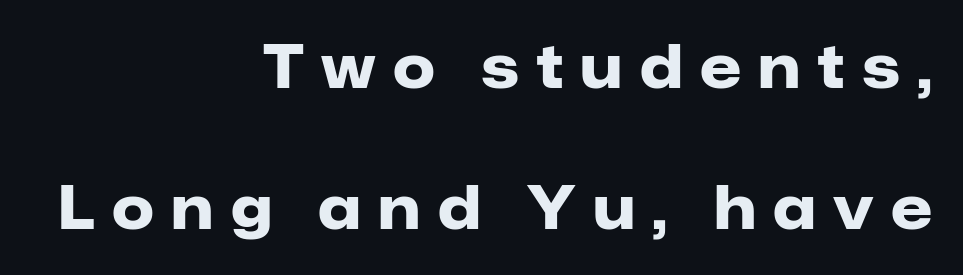
The image shows 59 px heavy sans-serif type, upright; set right-aligned, loose line spacing (2.39x), unusually wide letter spacing (+0.29 em), not underlined; low stroke contrast and a medium x-height.
